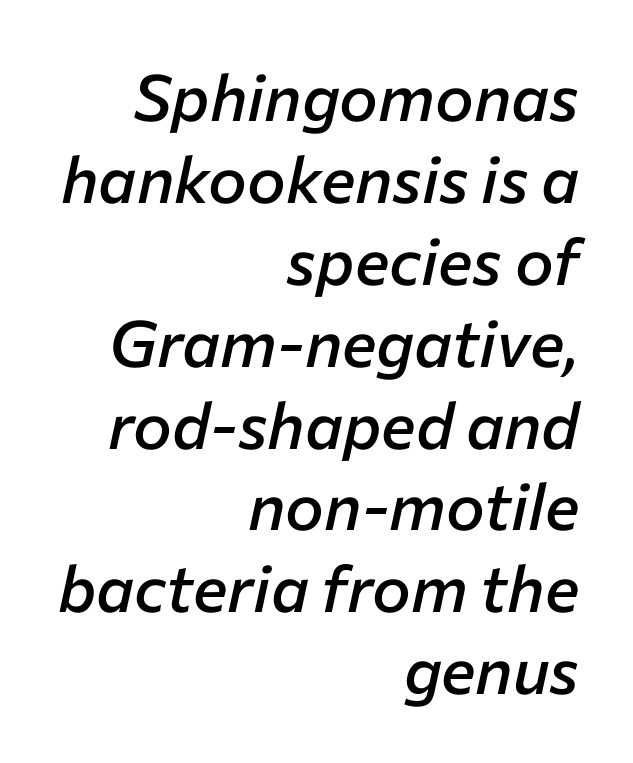
The image shows 65 px semibold type, italic (leaning right); set right-aligned, normal line spacing (1.26x), normal letter spacing, not underlined; low stroke contrast and a medium x-height.
